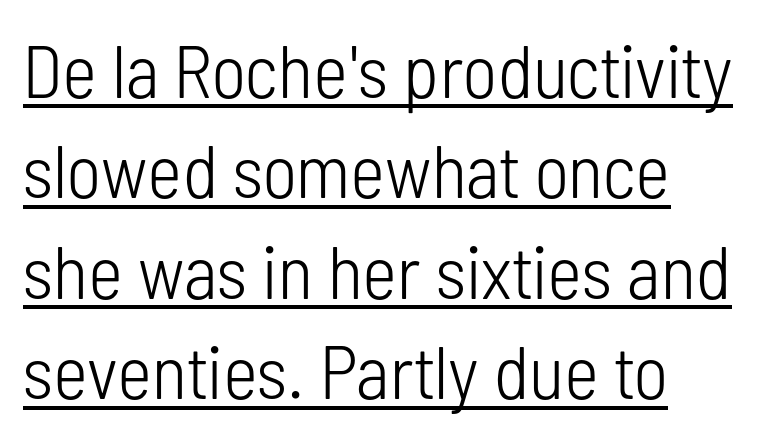
Q: Is the text bold? A: No.
Q: Is the text italic (slanted)? A: No, it is upright.
Q: Is the typeface a serif or a sans-serif typeface? A: Sans-serif.
Q: Is the text underlined? A: Yes.
Q: How is the paragraph aligned? A: Left-aligned.
Q: Is the spacing between letters normal or unusually wide? A: Normal.
Q: Is the spacing between lines tight, normal or loose? A: Normal.
Q: Width (condensed, normal, or wide)? A: Condensed.
Q: Stroke contrast? A: Low.
Q: x-height? A: Medium.
Q: Monospaced? A: No.
